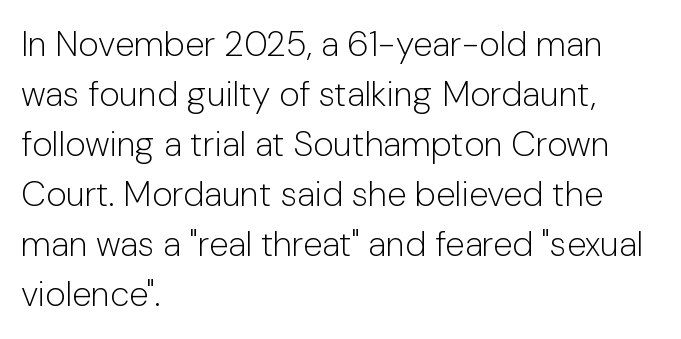
Q: Is the text bold? A: No.
Q: Is the text italic (slanted)? A: No, it is upright.
Q: Is the typeface a serif or a sans-serif typeface? A: Sans-serif.
Q: Is the text underlined? A: No.
Q: How is the paragraph aligned? A: Left-aligned.
Q: Is the spacing between letters normal or unusually wide? A: Normal.
Q: Is the spacing between lines tight, normal or loose? A: Normal.
Q: Width (condensed, normal, or wide)? A: Normal.
Q: Stroke contrast? A: Low.
Q: x-height? A: Medium.
Q: Monospaced? A: No.
